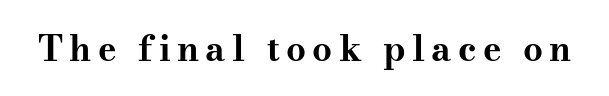
Underlining? Definitely not there. Bold? Absolutely — the strokes are thick and heavy. Letterform terminals end in serifs throughout the passage. Proportional: the letters do not fall into vertical columns. Quick note: not italic, upright.
